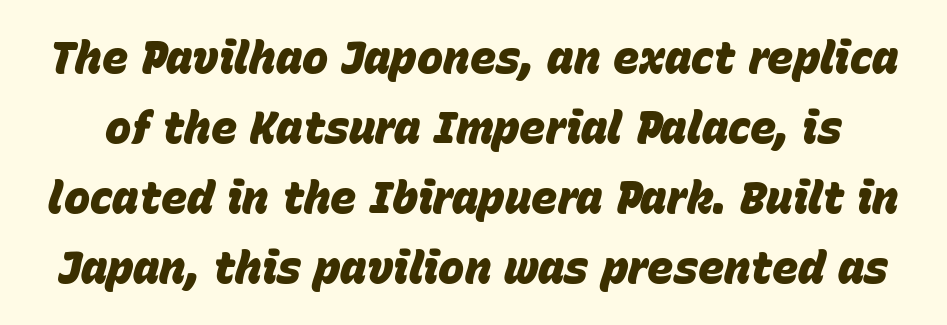
Honestly, the letter spacing is just normal — you wouldn't notice it. Here the designer chose a conventional face with non-uniform glyph widths. A bare baseline throughout the passage. The rendering uses a bold face; every stroke is thick and dark. Yep, that's italic — everything's leaning. The passage shown stacks its lines at a standard gap.
